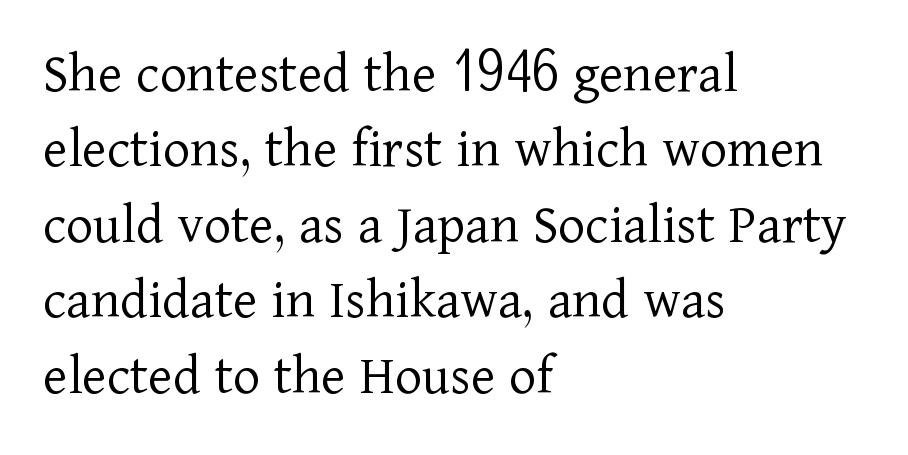
The image shows 58 px light serif type, upright; set left-aligned, normal line spacing (1.3x), normal letter spacing, not underlined; low stroke contrast and a medium x-height.
